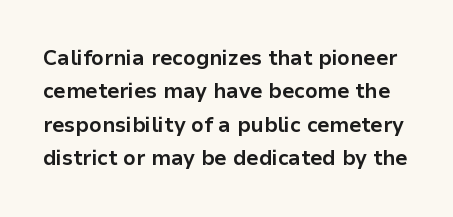
The image shows 21 px bold type, upright; set normal line spacing (1.59x), normal letter spacing, not underlined.
